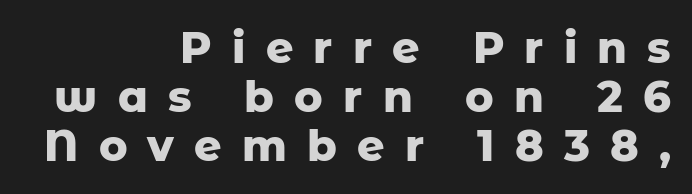
Q: Is the text bold? A: Yes.
Q: Is the text italic (slanted)? A: No, it is upright.
Q: Is the typeface a serif or a sans-serif typeface? A: Sans-serif.
Q: Is the text underlined? A: No.
Q: How is the paragraph aligned? A: Right-aligned.
Q: Is the spacing between letters normal or unusually wide? A: Unusually wide.
Q: Is the spacing between lines tight, normal or loose? A: Tight.
Q: Width (condensed, normal, or wide)? A: Normal.
Q: Stroke contrast? A: Low.
Q: x-height? A: Medium.
Q: Monospaced? A: No.
